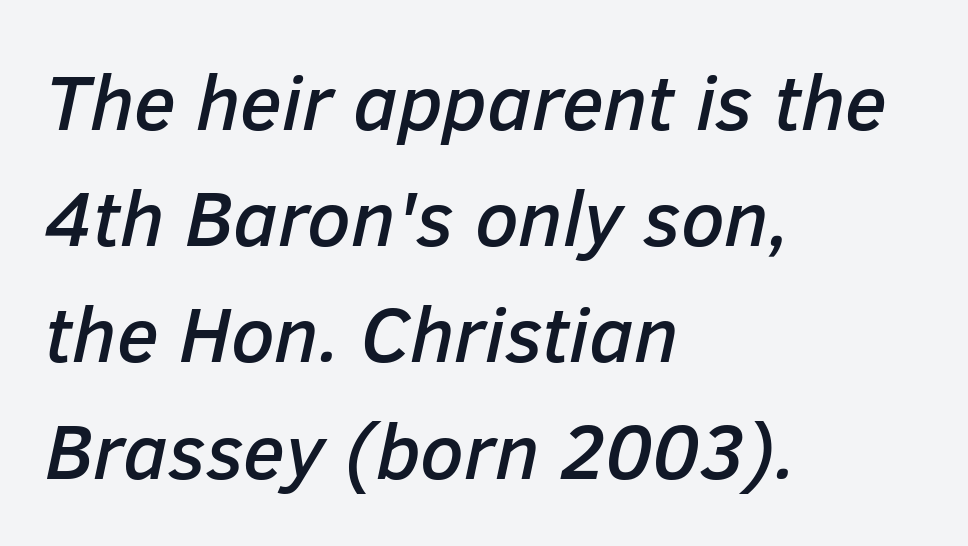
A bare baseline throughout the passage. This is oblique type, the kind used for emphasis or titles. You could not count columns in this text — the font is proportionally spaced. In terms of letterspacing, this is plain default setting. Line starts are locked; line ends wander.
